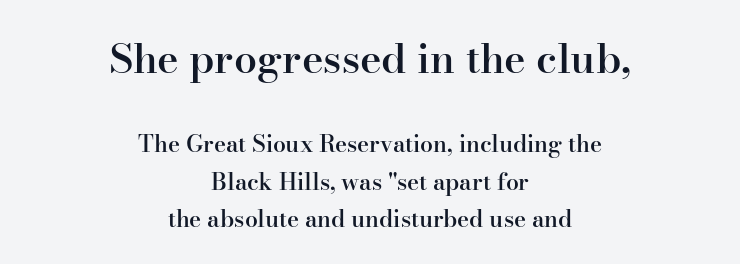
Q: Is the text bold? A: Semi-bold.
Q: Is the text italic (slanted)? A: No, it is upright.
Q: Is the typeface a serif or a sans-serif typeface? A: Serif.
Q: Is the text underlined? A: No.
Q: How is the paragraph aligned? A: Centered.
Q: Is the spacing between letters normal or unusually wide? A: Normal.
Q: Is the spacing between lines tight, normal or loose? A: Normal.
Q: Which block of text is set in a larger size, the first (top) or the second (bottom)? A: The first (top) one.
Q: Width (condensed, normal, or wide)? A: Normal.
Q: Stroke contrast? A: High.
Q: x-height? A: Small.
Q: Monospaced? A: No.
